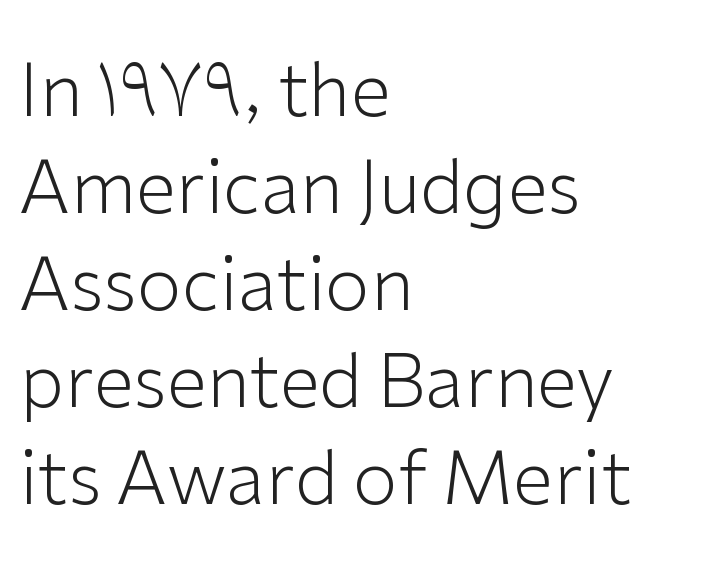
Q: Is the text bold? A: No.
Q: Is the text italic (slanted)? A: No, it is upright.
Q: Is the typeface a serif or a sans-serif typeface? A: Sans-serif.
Q: Is the text underlined? A: No.
Q: How is the paragraph aligned? A: Left-aligned.
Q: Is the spacing between letters normal or unusually wide? A: Normal.
Q: Is the spacing between lines tight, normal or loose? A: Normal.
Q: Width (condensed, normal, or wide)? A: Normal.
Q: Stroke contrast? A: Low.
Q: x-height? A: Medium.
Q: Monospaced? A: No.
